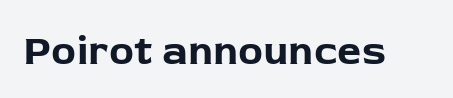
Clear beneath every line of the passage. What kind of face is this? One without serifs — a sans. Is the type bold? Yes — the strokes are clearly thick and heavy. Think of a printed novel: that variable character pitch is what you see here. The specimen reads as upright at a glance.
